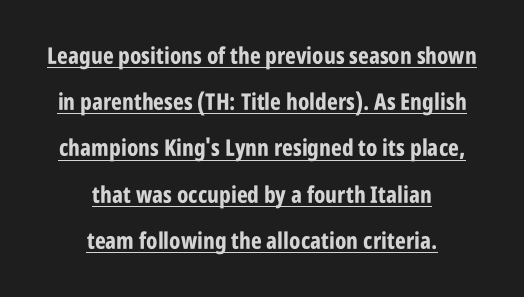
The letters are bold, with thick, heavy strokes. Is the block centered? Yes — each line is placed symmetrically about the middle. Every stem runs plumb, perpendicular to the baseline. A continuous stroke trails under the words, as in a hyperlink. Tracking here is standard; glyphs follow each other at the usual distance.
